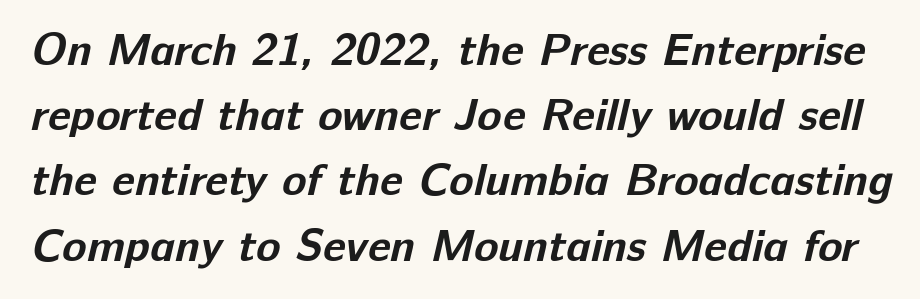
The image shows 45 px bold sans-serif type; set normal line spacing (1.45x), normal letter spacing, not underlined; low stroke contrast and a medium x-height.
